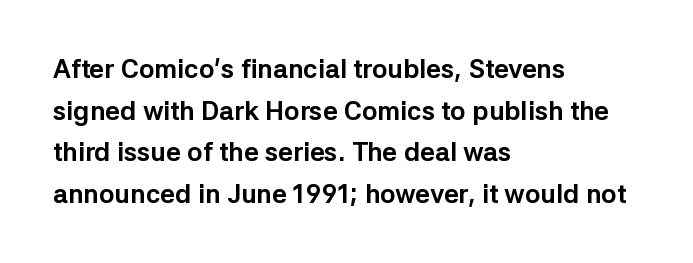
The image shows 26 px bold type, upright; set left-aligned, normal line spacing (1.6x), normal letter spacing, not underlined.
